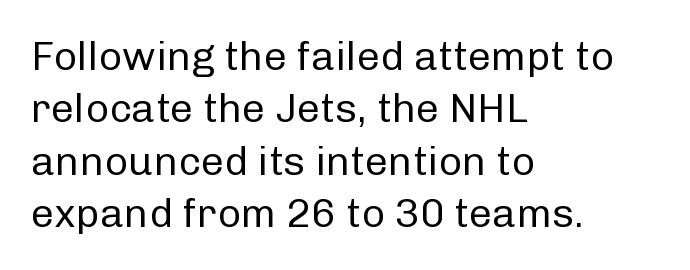
{"serif": "no", "italic": "no", "bold": "no", "weight": "regular", "width": "normal", "stroke_contrast": "low", "x_height": "medium", "monospaced": "no", "underline": "no", "align": "left", "line_spacing": "normal", "line_spacing_ratio": 1.28, "letter_spacing": "normal", "letter_spacing_em": 0.0, "glyph_px": 41}
